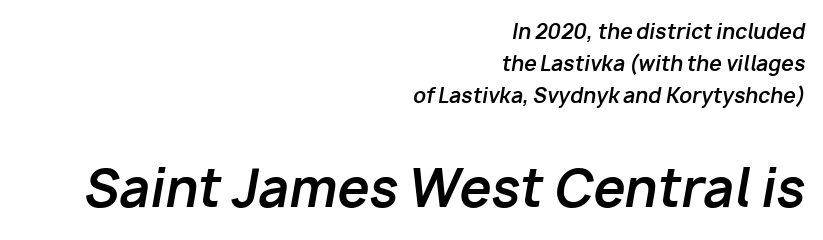
{"italic": "yes", "lean": "right", "slant_degrees": 10, "bold": "yes", "weight": "bold", "width": "normal", "stroke_contrast": "low", "x_height": "medium", "monospaced": "no", "underline": "no", "align": "right", "line_spacing": "normal", "line_spacing_ratio": 1.61, "letter_spacing": "normal", "letter_spacing_em": 0.0, "larger_block": "second", "size_ratio": 2.55, "glyph_px": 51}
